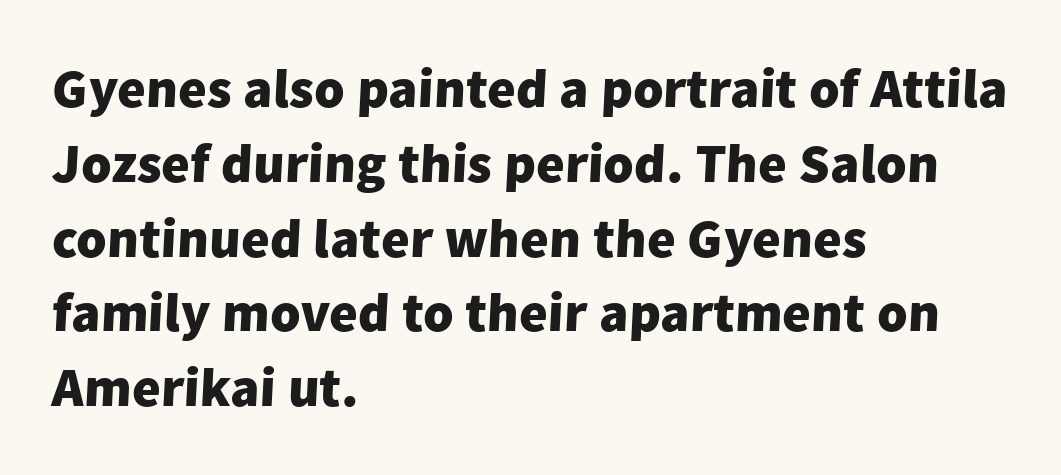
{"serif": "no", "bold": "yes", "weight": "heavy", "width": "normal", "stroke_contrast": "low", "x_height": "medium", "monospaced": "no", "underline": "no", "align": "left", "line_spacing": "normal", "line_spacing_ratio": 1.36, "letter_spacing": "normal", "letter_spacing_em": 0.0, "glyph_px": 55}
